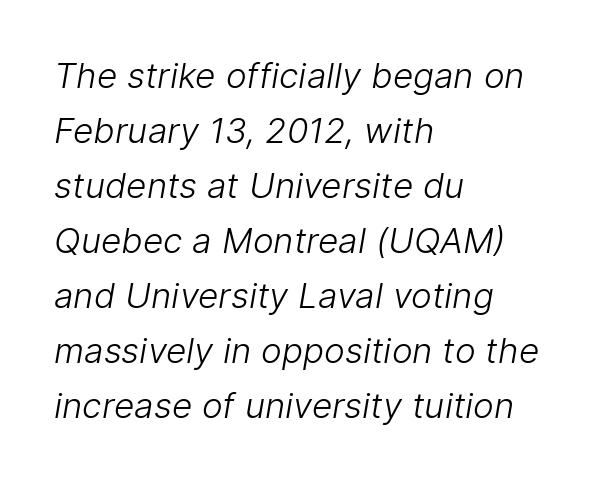
The image shows 35 px light sans-serif type; set left-aligned, normal line spacing (1.57x), normal letter spacing, not underlined; low stroke contrast and a medium x-height.
